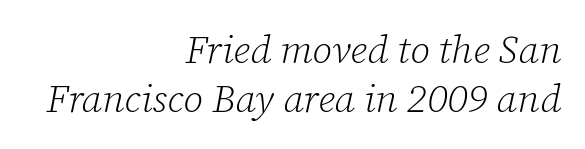
Q: Is the text bold? A: No.
Q: Is the text italic (slanted)? A: Yes, it leans right by about 12 degrees.
Q: Is the typeface a serif or a sans-serif typeface? A: Serif.
Q: Is the text underlined? A: No.
Q: How is the paragraph aligned? A: Right-aligned.
Q: Is the spacing between letters normal or unusually wide? A: Normal.
Q: Is the spacing between lines tight, normal or loose? A: Normal.
Q: Width (condensed, normal, or wide)? A: Normal.
Q: Stroke contrast? A: Low.
Q: x-height? A: Medium.
Q: Monospaced? A: No.
